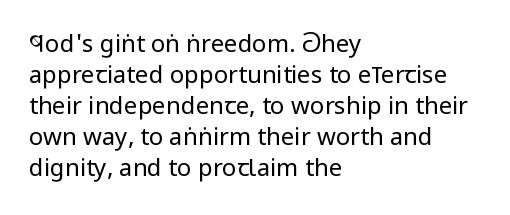
These lines keep a tight, regular rhythm from letter to letter. Notice how descenders clear the ascenders below comfortably — that's standard leading. These lines were composed using upright roman letters. One-word summary of the alignment: left. Nobody drew a line under any word here. The typesetting does not lean heavy: it is not bold.
